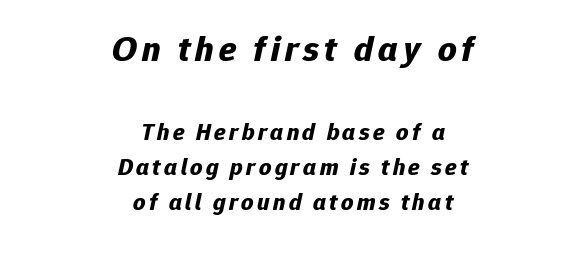
The image shows 36 px bold type, italic (leaning right); set centered, normal line spacing (1.46x), not underlined; the first (top) block is 1.5x larger; low stroke contrast and a medium x-height.
